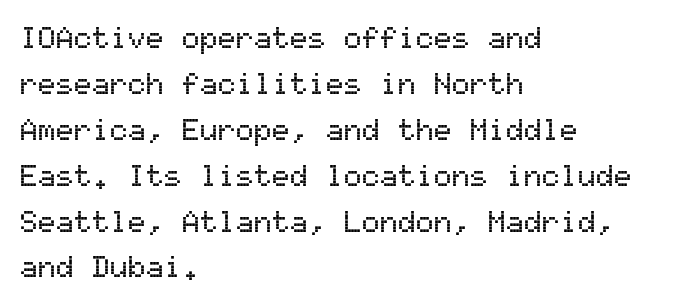
A typesetter would call this monospace, since all characters share one set width. The setting favours the left margin, as ordinary paragraphs usually do. Nothing unusual about the tracking: characters are spaced as the font intends. The passage shown is typeset with a sans-serif family. Is there much room between lines? A standard amount, neither cramped nor airy.
